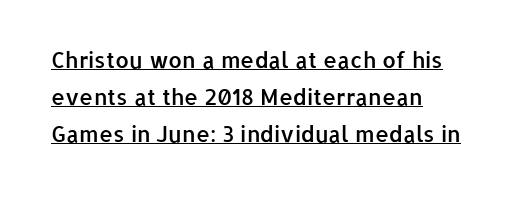
Weight: semibold (demi). The block of text has a typical density, with ordinary space between rows. Caption: standard tracking, unaltered. Descenders here cross a horizontal rule under the line. Ascenders rise straight up at ninety degrees.
